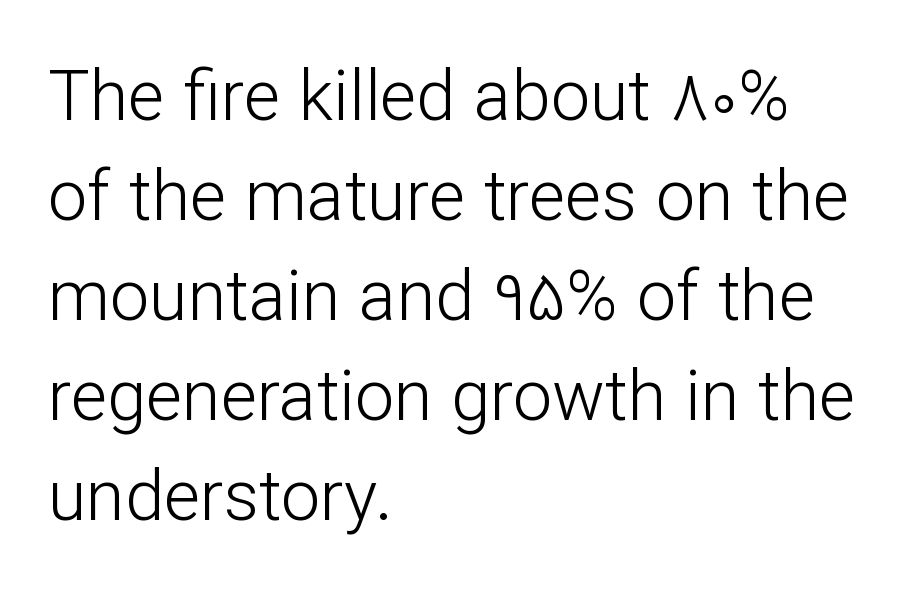
Q: Is the text bold? A: No.
Q: Is the text italic (slanted)? A: No, it is upright.
Q: Is the typeface a serif or a sans-serif typeface? A: Sans-serif.
Q: Is the text underlined? A: No.
Q: How is the paragraph aligned? A: Left-aligned.
Q: Is the spacing between letters normal or unusually wide? A: Normal.
Q: Is the spacing between lines tight, normal or loose? A: Normal.
Q: Width (condensed, normal, or wide)? A: Normal.
Q: Stroke contrast? A: Low.
Q: x-height? A: Medium.
Q: Monospaced? A: No.
